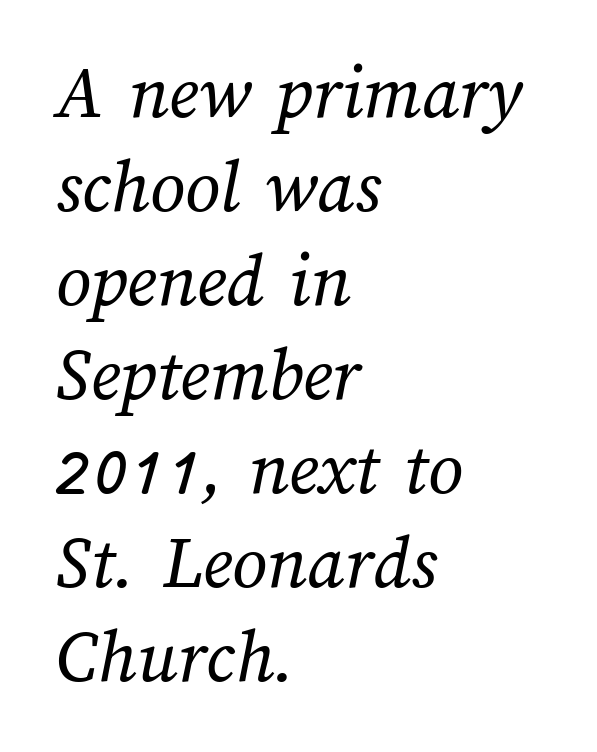
{"bold": "no", "weight": "regular", "width": "normal", "stroke_contrast": "medium", "x_height": "medium", "monospaced": "no", "underline": "no", "align": "left", "line_spacing_ratio": 1.22, "letter_spacing": "normal", "letter_spacing_em": 0.0, "glyph_px": 77}
